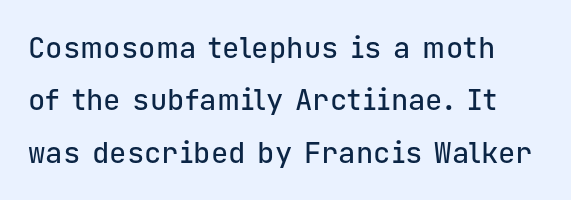
{"serif": "no", "italic": "no", "width": "normal", "stroke_contrast": "low", "x_height": "medium", "monospaced": "yes", "underline": "no", "line_spacing_ratio": 1.81, "letter_spacing": "normal", "letter_spacing_em": 0.0, "glyph_px": 29}
